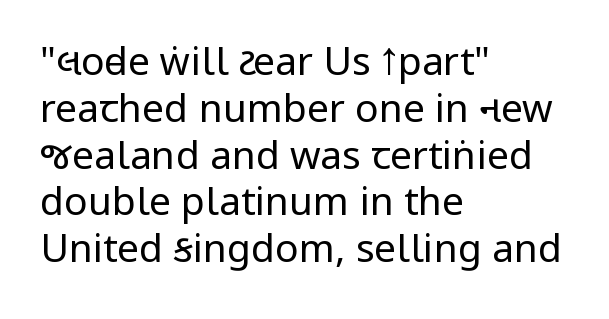
{"serif": "no", "italic": "no", "bold": "no", "weight": "regular", "width": "condensed", "stroke_contrast": "low", "x_height": "large", "monospaced": "no", "underline": "no", "align": "left", "line_spacing_ratio": 1.2, "letter_spacing": "normal", "letter_spacing_em": 0.0, "glyph_px": 39}
